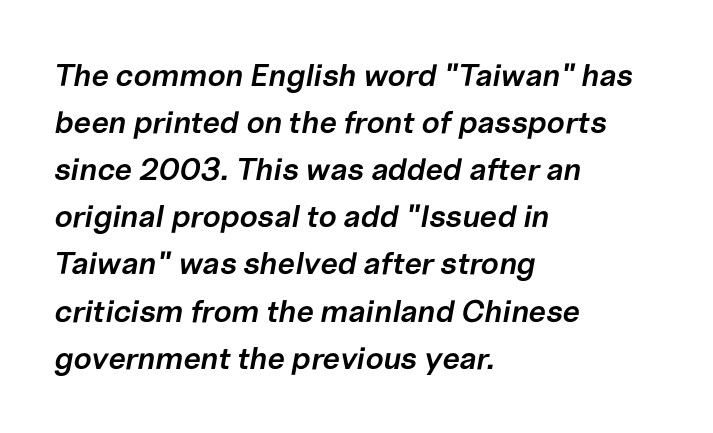
Reading down the column, the eye jumps a familiar distance to each next line. Each letter keeps its own natural width here, so spacing adapts to shape. The passage shown leans; its letterforms are oblique. In terms of weight, the rendering is demibold, just under bold. Here the glyphs are tracked normally, forming tight word shapes. Unmarked baselines from the first word to the last.
